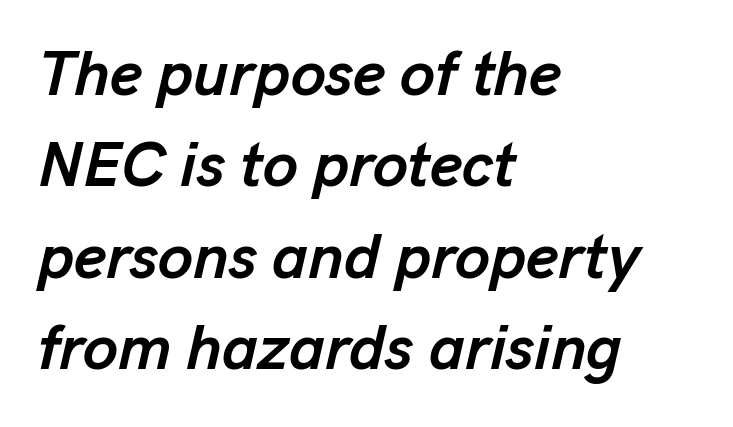
Q: Is the text bold? A: Yes.
Q: Is the text italic (slanted)? A: Yes, it leans right by about 13 degrees.
Q: Is the text underlined? A: No.
Q: How is the paragraph aligned? A: Left-aligned.
Q: Is the spacing between letters normal or unusually wide? A: Normal.
Q: Is the spacing between lines tight, normal or loose? A: Normal.
Q: Width (condensed, normal, or wide)? A: Normal.
Q: Stroke contrast? A: Low.
Q: x-height? A: Medium.
Q: Monospaced? A: No.
